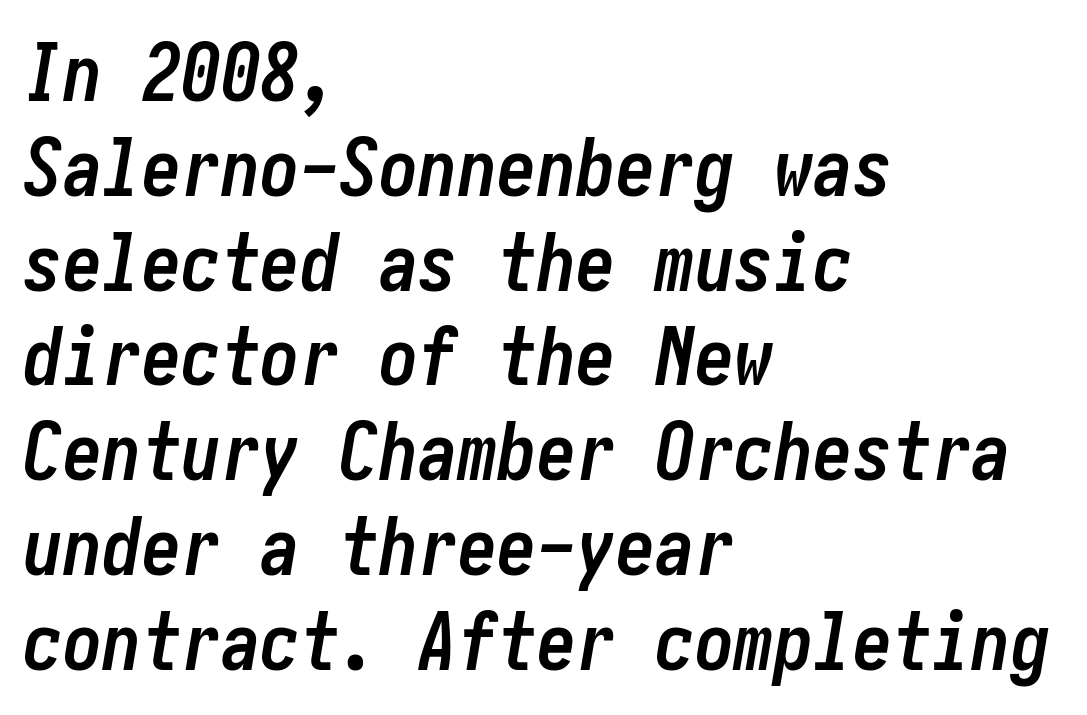
Q: Is the text bold? A: Yes.
Q: Is the text italic (slanted)? A: Yes, it leans right by about 10 degrees.
Q: Is the text underlined? A: No.
Q: How is the paragraph aligned? A: Left-aligned.
Q: Is the spacing between letters normal or unusually wide? A: Normal.
Q: Width (condensed, normal, or wide)? A: Condensed.
Q: Stroke contrast? A: Low.
Q: x-height? A: Medium.
